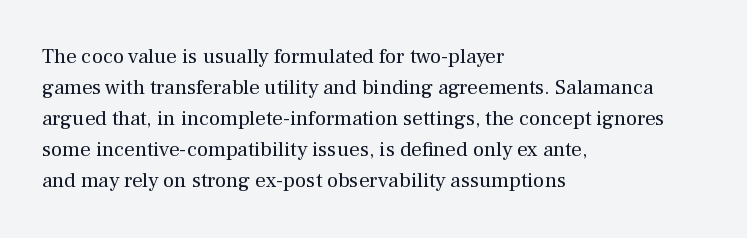
The image shows 21 px text type, upright; set left-aligned, normal line spacing (1.48x), normal letter spacing, not underlined.
